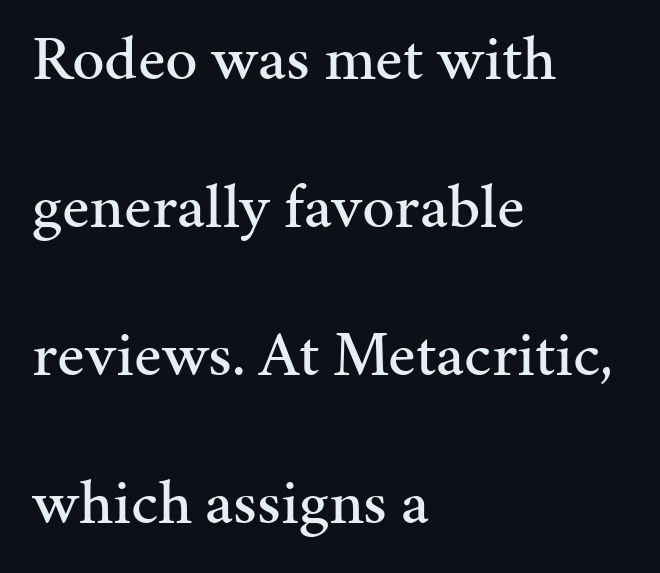
The image shows 64 px serif type, upright; set left-aligned, loose line spacing (2.31x), normal letter spacing, not underlined; medium stroke contrast and a medium x-height.
